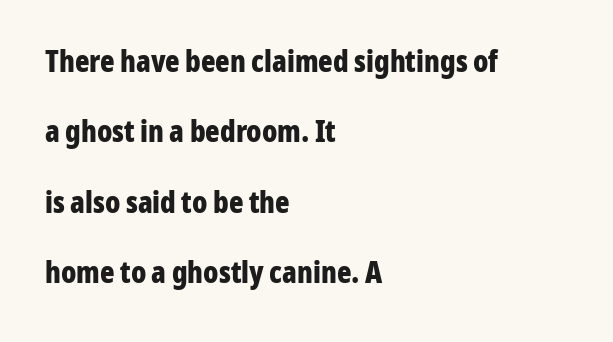
Is there any slant? The stems are plumb. You could fit nearly another row in the gap between these rows. This sample uses plain, unmodified letter spacing. Check the space under the baseline: it is left empty. Font category for this specimen: sans-serif. Teacher's note: observe the even left margin — that is flush-left alignment.
